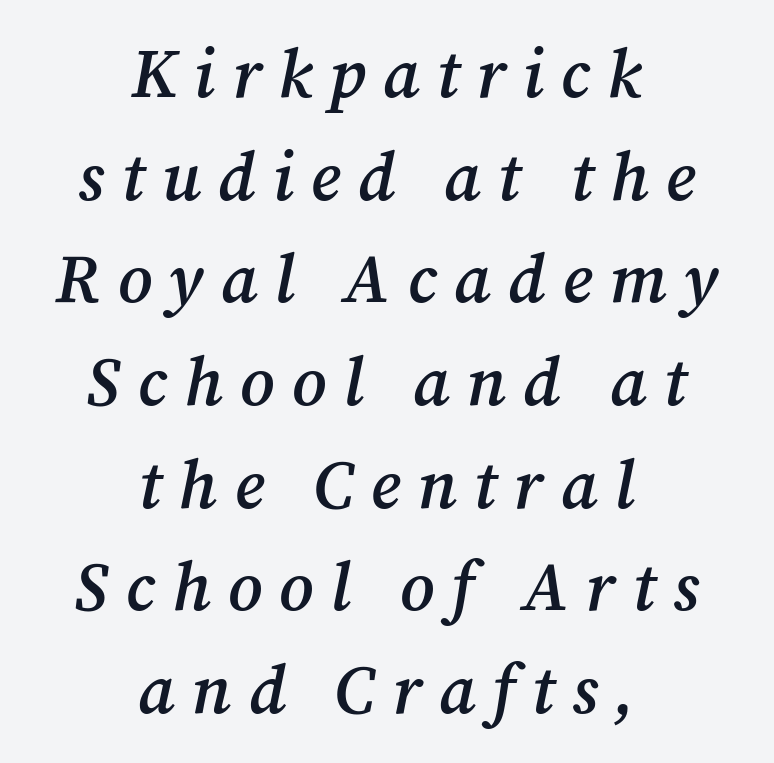
{"serif": "yes", "italic": "yes", "lean": "right", "slant_degrees": 12, "bold": "semi", "weight": "semibold", "width": "normal", "stroke_contrast": "medium", "x_height": "medium", "monospaced": "no", "underline": "no", "align": "center", "line_spacing": "normal", "line_spacing_ratio": 1.51, "letter_spacing": "wide", "letter_spacing_em": 0.25, "glyph_px": 68}
